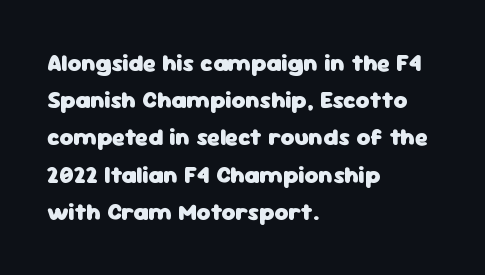
The image shows 24 px bold type, upright; set left-aligned, normal line spacing (1.55x), normal letter spacing, not underlined.
